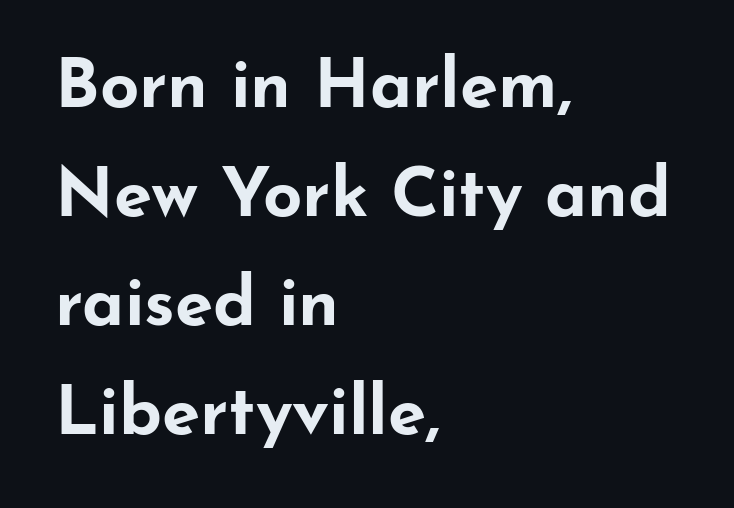
Proportional: the letters do not fall into vertical columns. Check under the words: just untouched page. No feet cap the strokes, marking this as sans-serif type. Does the weight exceed regular? Yes, all the way to bold. Spacing between characters is what you'd get straight out of the box. Layout note: lines flush left.
